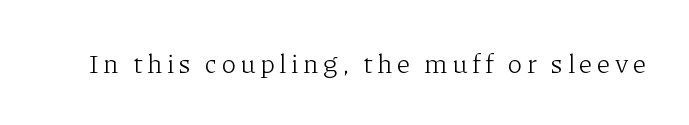
The image shows 27 px text type, upright; set not underlined.
